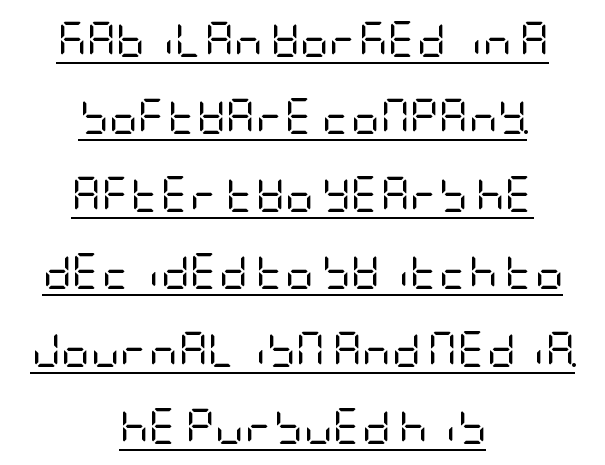
Q: Is the text bold? A: No.
Q: Is the text italic (slanted)? A: No, it is upright.
Q: Is the typeface a serif or a sans-serif typeface? A: Sans-serif.
Q: Is the text underlined? A: Yes.
Q: How is the paragraph aligned? A: Centered.
Q: Is the spacing between letters normal or unusually wide? A: Normal.
Q: Is the spacing between lines tight, normal or loose? A: Loose.
Q: Width (condensed, normal, or wide)? A: Condensed.
Q: Stroke contrast? A: Low.
Q: x-height? A: Large.
